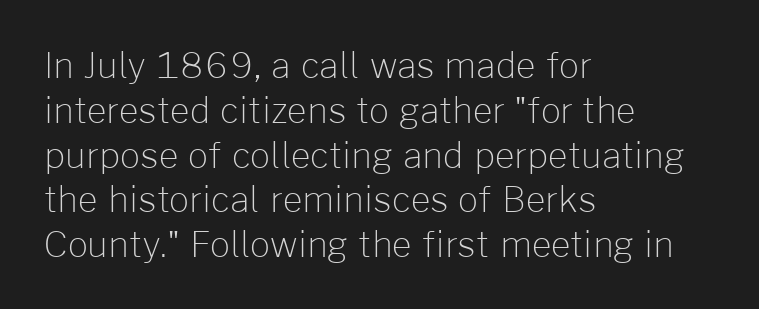
Honestly, there is no underline to notice here at all. This reads as an unemphasized weight, regular at the heaviest. Quick note: not italic, upright. A typesetter would call this proportional, since set widths differ per character.
